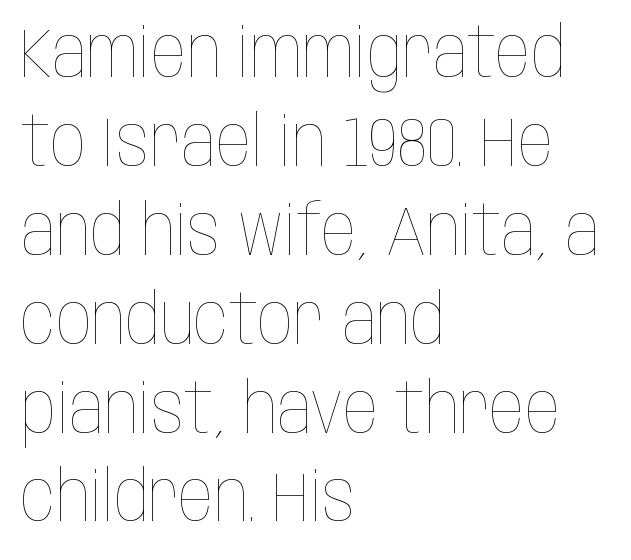
The image shows 70 px thin, condensed type, upright; set left-aligned, normal line spacing (1.27x), normal letter spacing, not underlined; low stroke contrast and a large x-height.
